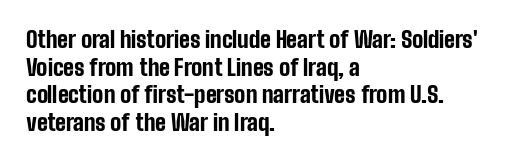
Q: Is the text bold? A: Yes.
Q: Is the text italic (slanted)? A: No, it is upright.
Q: Is the text underlined? A: No.
Q: How is the paragraph aligned? A: Left-aligned.
Q: Is the spacing between letters normal or unusually wide? A: Normal.
Q: Is the spacing between lines tight, normal or loose? A: Normal.
